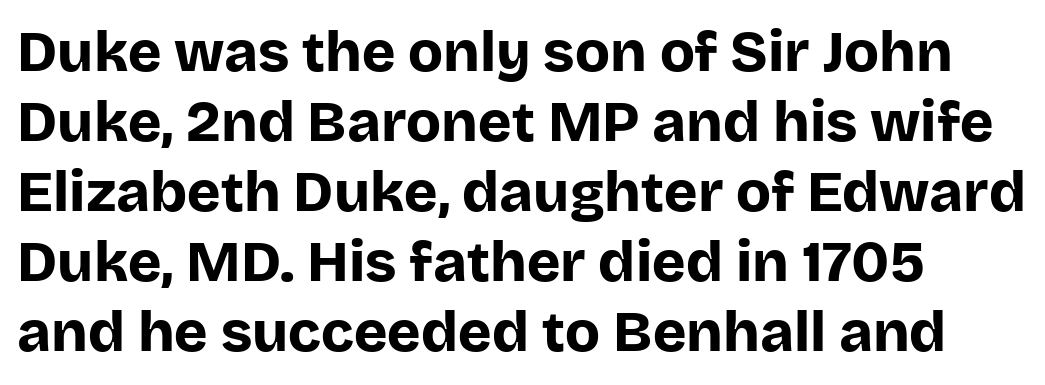
Q: Is the text bold? A: Yes.
Q: Is the text italic (slanted)? A: No, it is upright.
Q: Is the typeface a serif or a sans-serif typeface? A: Sans-serif.
Q: Is the text underlined? A: No.
Q: How is the paragraph aligned? A: Left-aligned.
Q: Is the spacing between letters normal or unusually wide? A: Normal.
Q: Width (condensed, normal, or wide)? A: Normal.
Q: Stroke contrast? A: Low.
Q: x-height? A: Large.
Q: Monospaced? A: No.
